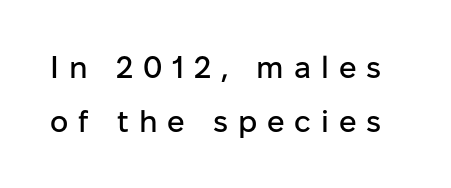
Q: Is the text italic (slanted)? A: No, it is upright.
Q: Is the typeface a serif or a sans-serif typeface? A: Sans-serif.
Q: Is the text underlined? A: No.
Q: Is the spacing between letters normal or unusually wide? A: Unusually wide.
Q: Width (condensed, normal, or wide)? A: Normal.
Q: Stroke contrast? A: Low.
Q: x-height? A: Medium.
Q: Monospaced? A: No.
